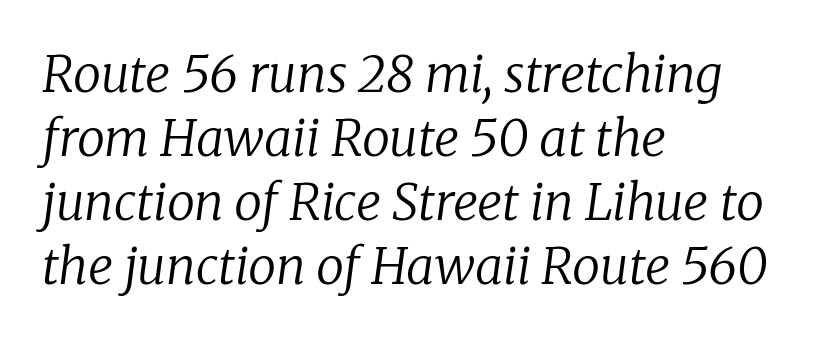
Q: Is the text bold? A: No.
Q: Is the text italic (slanted)? A: Yes, it leans right by about 8 degrees.
Q: Is the typeface a serif or a sans-serif typeface? A: Serif.
Q: Is the text underlined? A: No.
Q: How is the paragraph aligned? A: Left-aligned.
Q: Is the spacing between letters normal or unusually wide? A: Normal.
Q: Is the spacing between lines tight, normal or loose? A: Normal.
Q: Width (condensed, normal, or wide)? A: Normal.
Q: Stroke contrast? A: Low.
Q: x-height? A: Medium.
Q: Monospaced? A: No.
